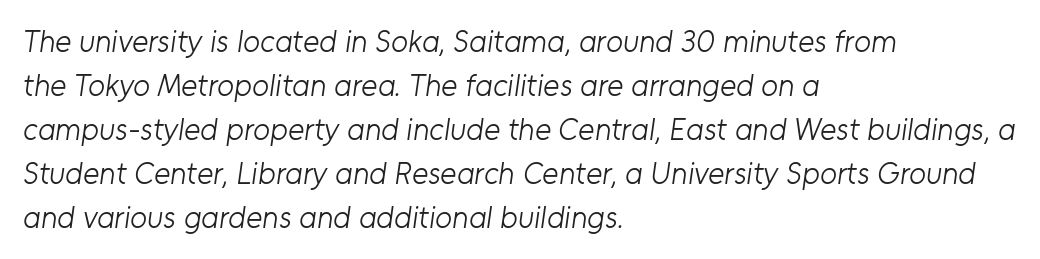
The image shows 31 px light sans-serif type; set left-aligned, normal line spacing (1.42x), normal letter spacing, not underlined; low stroke contrast and a medium x-height.
